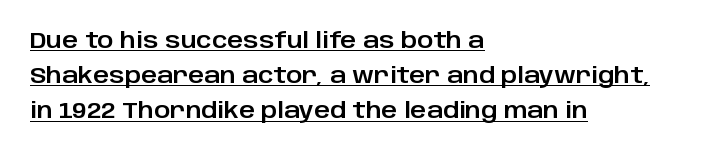
This sample uses plain, unmodified letter spacing. The lettering holds an erect, upright posture throughout. The words here are underlined. Casual observation: everything's shoved over to the left. The space between consecutive lines is moderate.
